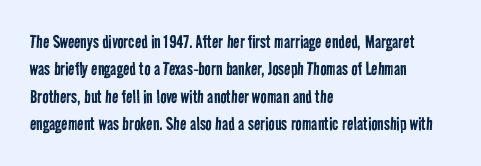
The image shows 21 px text type; set left-aligned, normal line spacing (1.3x), normal letter spacing, not underlined.
